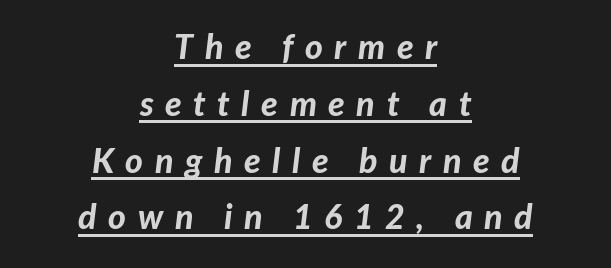
The image shows 34 px bold type, italic (leaning right); set centered, normal line spacing (1.67x), unusually wide letter spacing (+0.34 em), underlined; low stroke contrast and a medium x-height.
